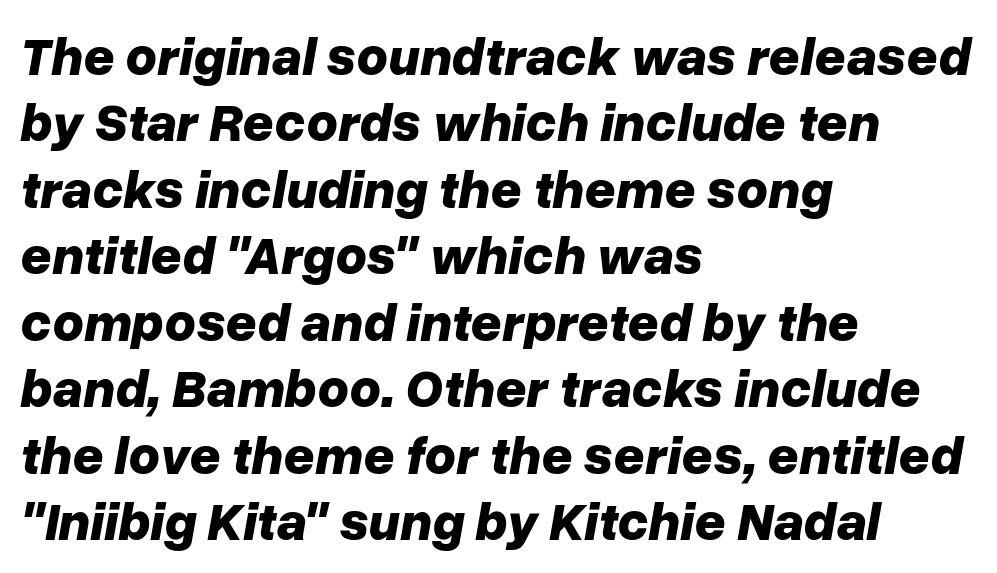
{"italic": "yes", "lean": "right", "slant_degrees": 10, "bold": "yes", "weight": "bold", "width": "normal", "stroke_contrast": "low", "x_height": "medium", "monospaced": "no", "underline": "no", "align": "left", "line_spacing_ratio": 1.23, "letter_spacing": "normal", "letter_spacing_em": 0.0, "glyph_px": 54}
